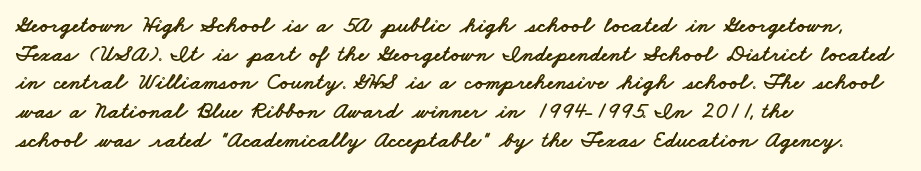
The image shows 23 px text type; set left-aligned, normal line spacing (1.25x), normal letter spacing, not underlined.
